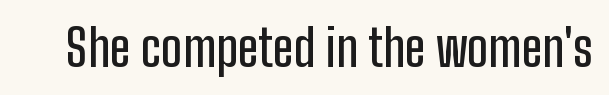
The image shows 50 px condensed sans-serif type, upright; set normal letter spacing, not underlined; low stroke contrast and a medium x-height.
